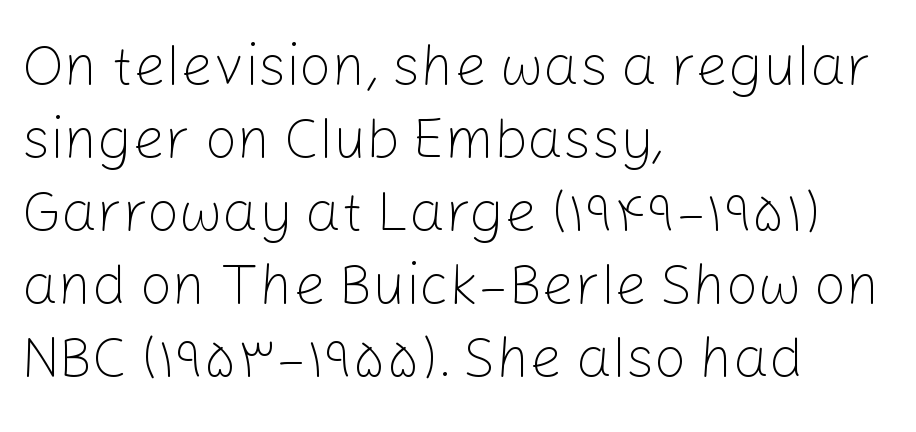
Q: Is the text bold? A: No.
Q: Is the text italic (slanted)? A: No, it is upright.
Q: Is the typeface a serif or a sans-serif typeface? A: Sans-serif.
Q: Is the text underlined? A: No.
Q: How is the paragraph aligned? A: Left-aligned.
Q: Is the spacing between letters normal or unusually wide? A: Normal.
Q: Is the spacing between lines tight, normal or loose? A: Normal.
Q: Width (condensed, normal, or wide)? A: Normal.
Q: Stroke contrast? A: Low.
Q: x-height? A: Medium.
Q: Monospaced? A: No.
